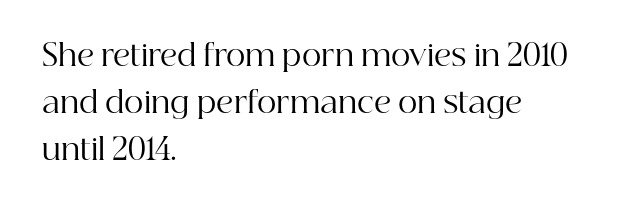
Nobody drew a line under any word here. Notice how the stems are strictly vertical — no italics here. Character widths vary here, with narrow letters taking less room than wide ones. Is this a sans? No — the strokes have serifs. The lines are quadded left. In terms of leading, this rendering sits right in the middle.
